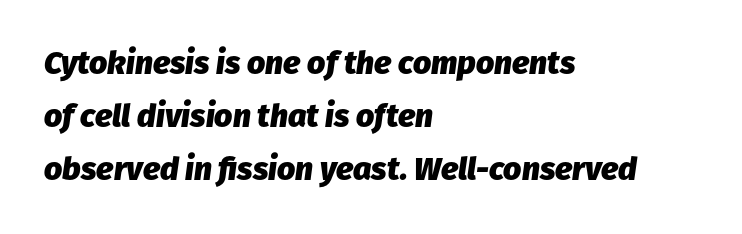
The image shows 32 px heavy type, italic (leaning right); set left-aligned, normal line spacing (1.66x), normal letter spacing, not underlined; low stroke contrast and a medium x-height.
